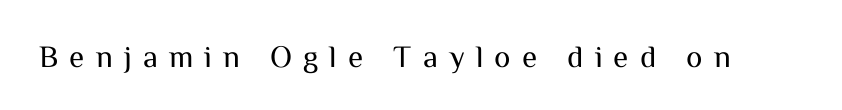
Q: Is the text bold? A: No.
Q: Is the text italic (slanted)? A: No, it is upright.
Q: Is the typeface a serif or a sans-serif typeface? A: Sans-serif.
Q: Is the text underlined? A: No.
Q: Is the spacing between letters normal or unusually wide? A: Unusually wide.
Q: Width (condensed, normal, or wide)? A: Normal.
Q: Stroke contrast? A: Medium.
Q: x-height? A: Medium.
Q: Monospaced? A: No.
